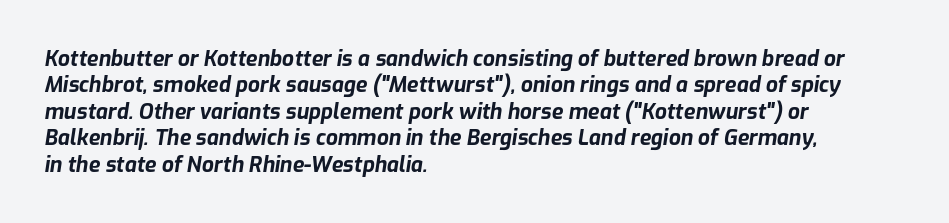
Q: Is the text bold? A: Yes.
Q: Is the text italic (slanted)? A: Yes, it leans right by about 9 degrees.
Q: Is the text underlined? A: No.
Q: How is the paragraph aligned? A: Left-aligned.
Q: Is the spacing between letters normal or unusually wide? A: Normal.
Q: Is the spacing between lines tight, normal or loose? A: Normal.
